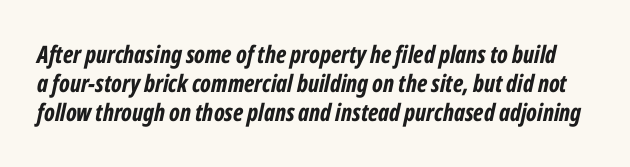
{"italic": "yes", "lean": "right", "slant_degrees": 12, "bold": "yes", "underline": "no", "line_spacing_ratio": 1.21, "letter_spacing": "normal", "letter_spacing_em": 0.0, "glyph_px": 24}
